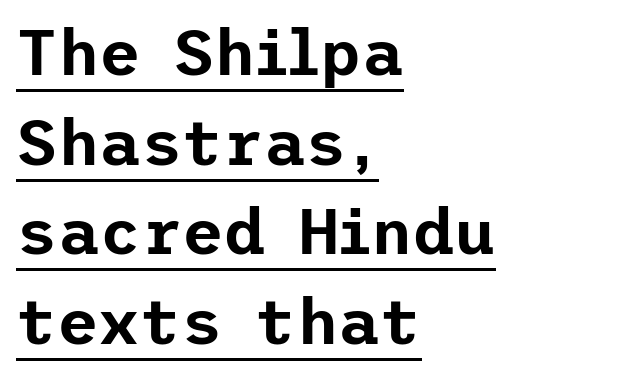
{"serif": "no", "italic": "no", "width": "normal", "stroke_contrast": "low", "x_height": "medium", "underline": "yes", "align": "left", "line_spacing": "normal", "line_spacing_ratio": 1.4, "letter_spacing": "normal", "letter_spacing_em": 0.0, "glyph_px": 64}
